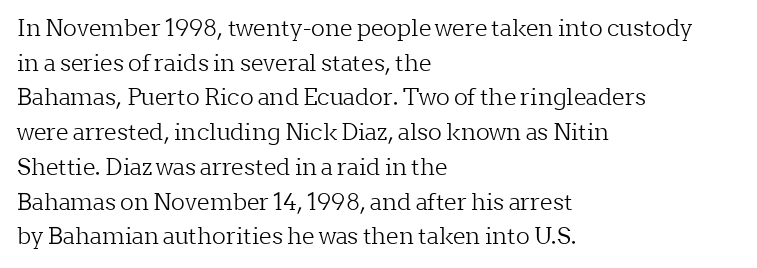
Q: Is the text bold? A: No.
Q: Is the text italic (slanted)? A: No, it is upright.
Q: Is the text underlined? A: No.
Q: How is the paragraph aligned? A: Left-aligned.
Q: Is the spacing between letters normal or unusually wide? A: Normal.
Q: Is the spacing between lines tight, normal or loose? A: Normal.
